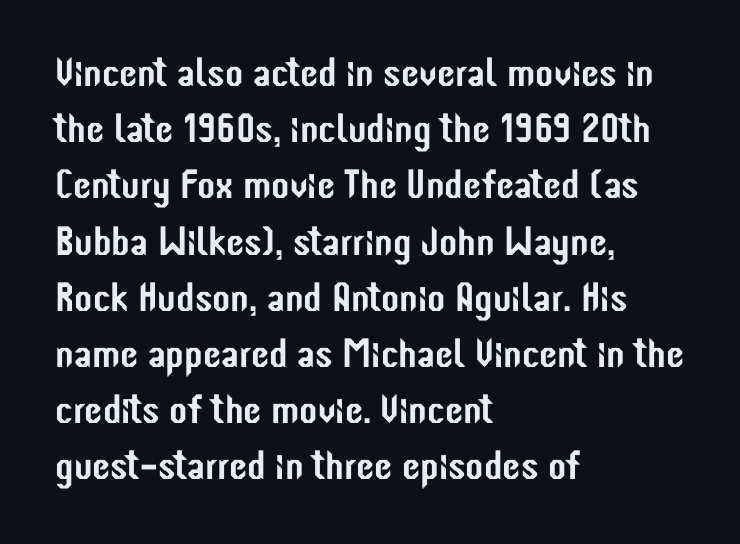
{"serif": "no", "italic": "no", "width": "condensed", "stroke_contrast": "low", "x_height": "medium", "monospaced": "no", "underline": "no", "align": "left", "line_spacing": "normal", "line_spacing_ratio": 1.37, "letter_spacing": "normal", "letter_spacing_em": 0.0, "glyph_px": 41}
